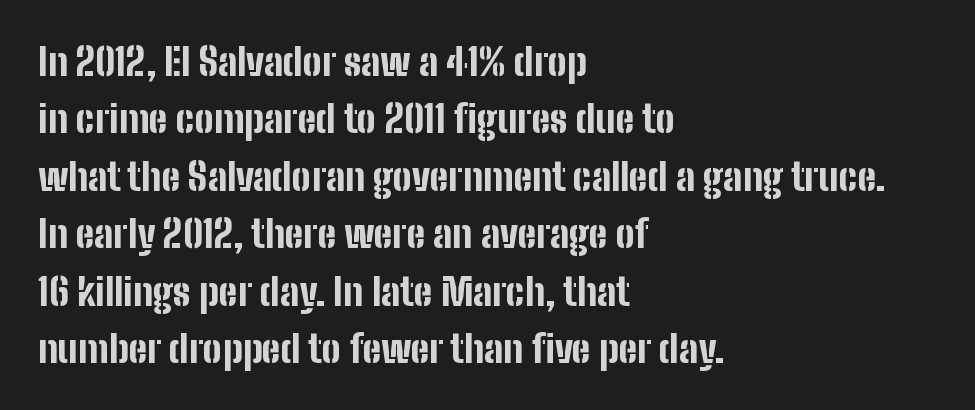
{"serif": "no", "italic": "no", "bold": "yes", "weight": "bold", "width": "condensed", "stroke_contrast": "low", "x_height": "medium", "monospaced": "no", "underline": "no", "align": "left", "line_spacing": "normal", "line_spacing_ratio": 1.51, "letter_spacing": "normal", "letter_spacing_em": 0.0, "glyph_px": 38}
